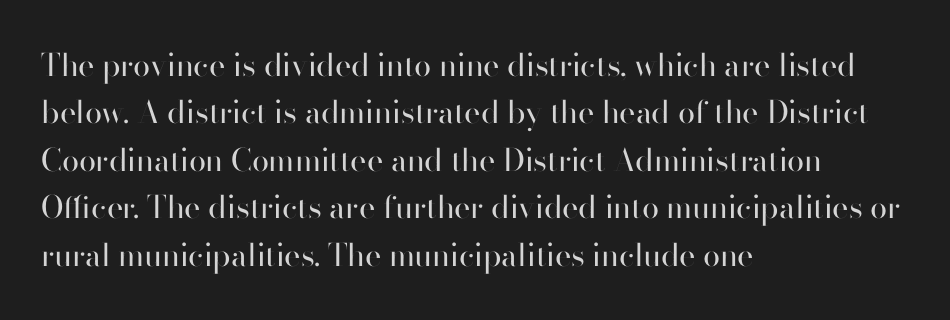
Q: Is the text bold? A: No.
Q: Is the text italic (slanted)? A: No, it is upright.
Q: Is the typeface a serif or a sans-serif typeface? A: Sans-serif.
Q: Is the text underlined? A: No.
Q: How is the paragraph aligned? A: Left-aligned.
Q: Is the spacing between letters normal or unusually wide? A: Normal.
Q: Is the spacing between lines tight, normal or loose? A: Normal.
Q: Width (condensed, normal, or wide)? A: Normal.
Q: Stroke contrast? A: High.
Q: x-height? A: Small.
Q: Monospaced? A: No.
